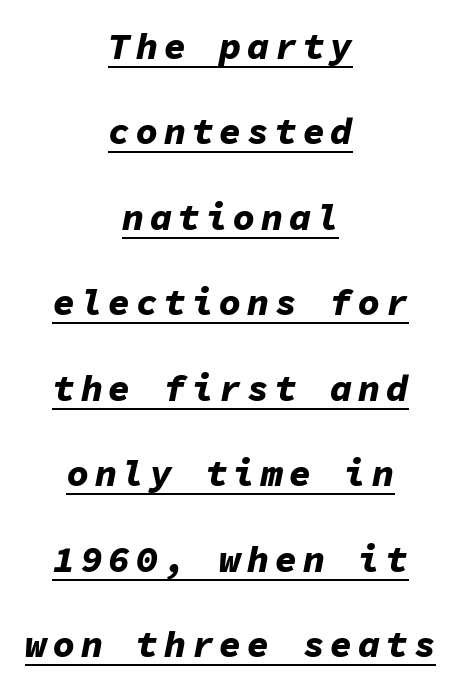
The image shows 37 px bold type, italic (leaning right), monospaced; set centered, loose line spacing (2.31x), underlined; low stroke contrast and a medium x-height.
